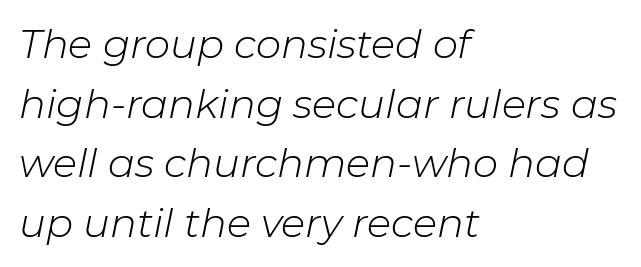
The passage shown is typed in a proportional face where columns would drift. Notice how the stems are inclined rather than vertical — that's the hallmark of italics. Glance below the letters and you will spot only blank space. Interline gaps are of average width in this sample. Default kerning and tracking; the words read as compact shapes. The text block is weighted toward the left margin, trailing off unevenly rightward.
